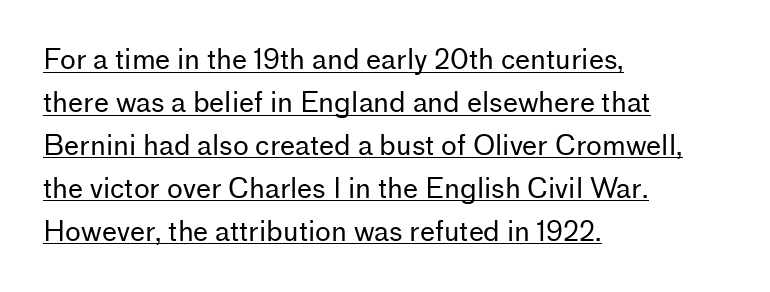
The image shows 27 px text type, upright; set left-aligned, normal line spacing (1.59x), normal letter spacing, underlined.
